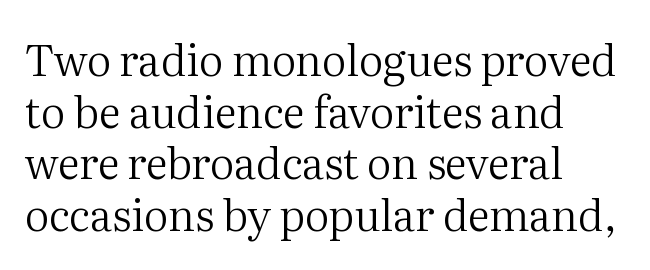
Q: Is the text bold? A: No.
Q: Is the text italic (slanted)? A: No, it is upright.
Q: Is the typeface a serif or a sans-serif typeface? A: Serif.
Q: Is the text underlined? A: No.
Q: How is the paragraph aligned? A: Left-aligned.
Q: Is the spacing between letters normal or unusually wide? A: Normal.
Q: Width (condensed, normal, or wide)? A: Normal.
Q: Stroke contrast? A: Medium.
Q: x-height? A: Medium.
Q: Monospaced? A: No.
